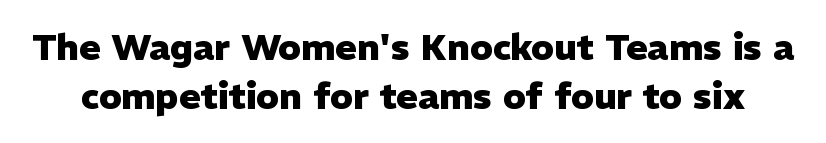
The image shows 36 px heavy sans-serif type, upright; set normal line spacing (1.36x), normal letter spacing, not underlined; low stroke contrast and a medium x-height.
